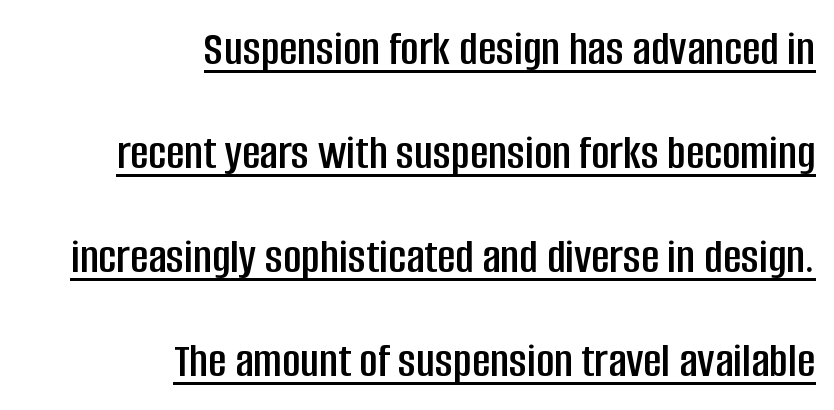
Every stem runs plumb, perpendicular to the baseline. Tracking here is standard; glyphs follow each other at the usual distance. Varying glyph widths throughout — classic text-font behaviour. The space between consecutive lines is lavish.
